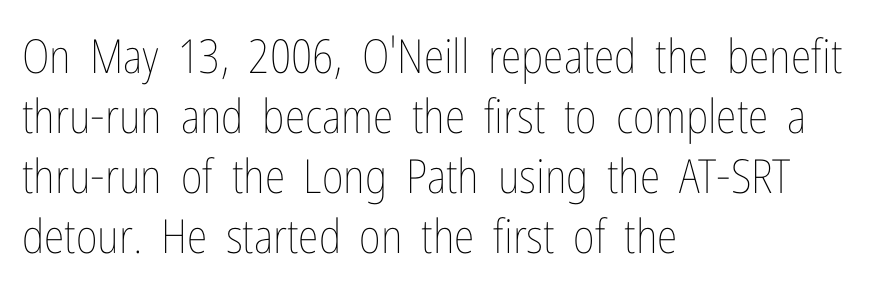
The font is comparable to plain body text, perhaps lighter. This sample is left-justified, so line endings fall wherever the words run out. Vertical strokes here are truly vertical. Any mark beneath the type? The region is blank.
